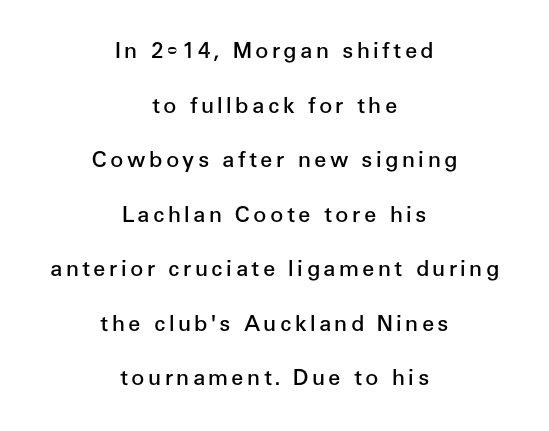
Compared with an ordinary text face, these strokes are moderately heavier — a semibold. A great deal of white space separates one row of letters from the next. This rendering features lettering with no underline. In terms of posture, this sample is upright. Notice how the passage keeps no hard edge, just a central spine.
